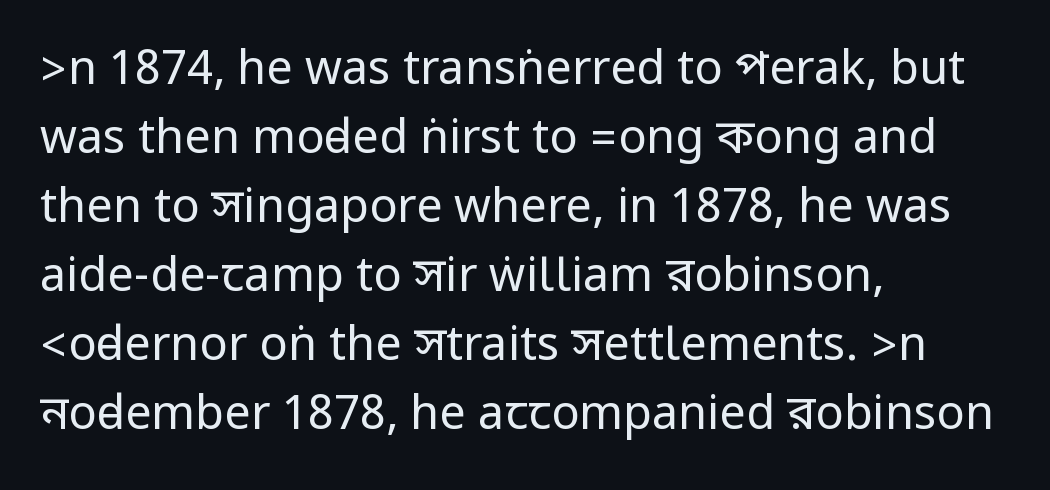
{"serif": "no", "italic": "no", "bold": "no", "weight": "regular", "width": "condensed", "stroke_contrast": "low", "underline": "no", "align": "left", "line_spacing": "normal", "line_spacing_ratio": 1.47, "letter_spacing": "normal", "letter_spacing_em": 0.0, "glyph_px": 47}
